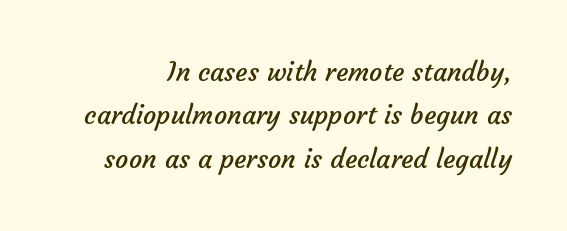
The image shows 26 px text type; set normal line spacing (1.67x), normal letter spacing, not underlined.
